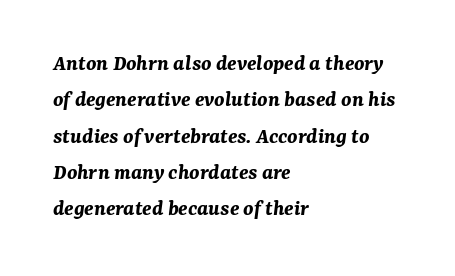
The image shows 23 px bold type, italic (leaning right); set left-aligned, normal line spacing (1.58x), normal letter spacing, not underlined.
